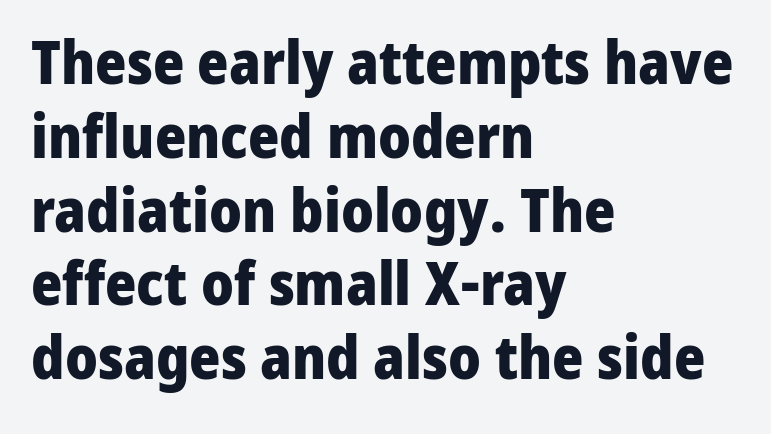
The glyphs in this specimen are sans serif. Summary of weight: heavy, a full bold. These lines are rendered in a variable-pitch font. Descender tails drop into unmarked territory.
